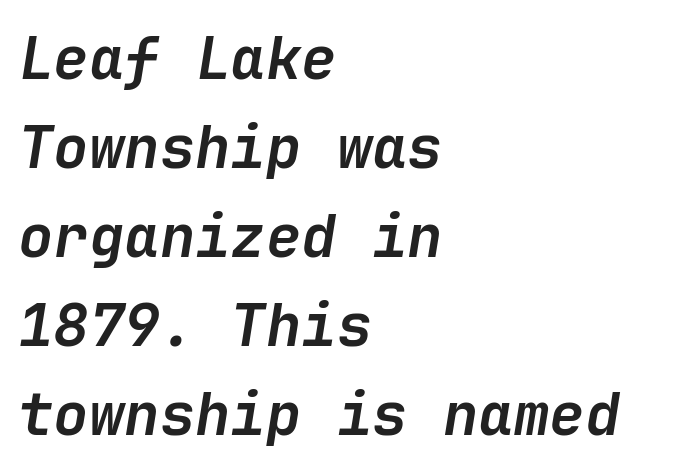
The image shows 59 px semibold type, italic (leaning right); set left-aligned, normal line spacing (1.51x), normal letter spacing, not underlined; low stroke contrast and a medium x-height.
